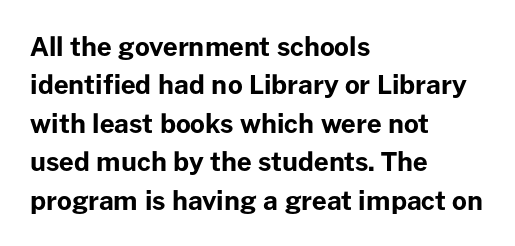
Q: Is the text bold? A: Yes.
Q: Is the text italic (slanted)? A: No, it is upright.
Q: Is the text underlined? A: No.
Q: How is the paragraph aligned? A: Left-aligned.
Q: Is the spacing between letters normal or unusually wide? A: Normal.
Q: Is the spacing between lines tight, normal or loose? A: Normal.
